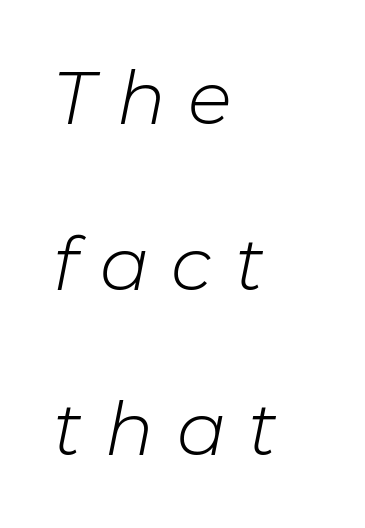
{"italic": "yes", "lean": "right", "slant_degrees": 11, "bold": "no", "weight": "light", "width": "normal", "stroke_contrast": "low", "x_height": "medium", "monospaced": "no", "underline": "no", "align": "left", "line_spacing": "loose", "line_spacing_ratio": 2.27, "letter_spacing": "wide", "letter_spacing_em": 0.31, "glyph_px": 73}
